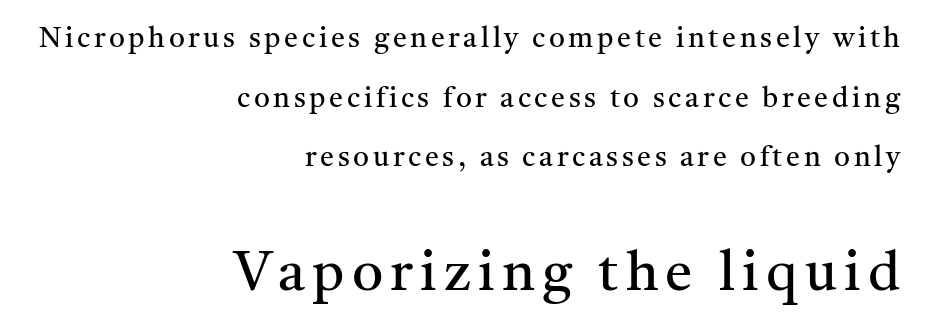
The image shows 55 px regular-weight serif type, upright; set right-aligned, loose line spacing (2.13x), not underlined; the second (bottom) block is 1.96x larger; medium stroke contrast and a medium x-height.
